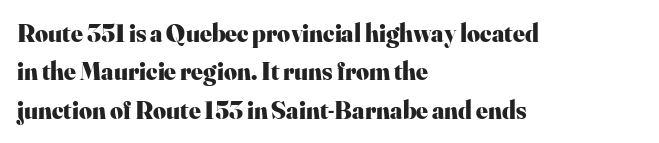
The image shows 25 px bold type, upright; set left-aligned, normal line spacing (1.54x), normal letter spacing, not underlined.
